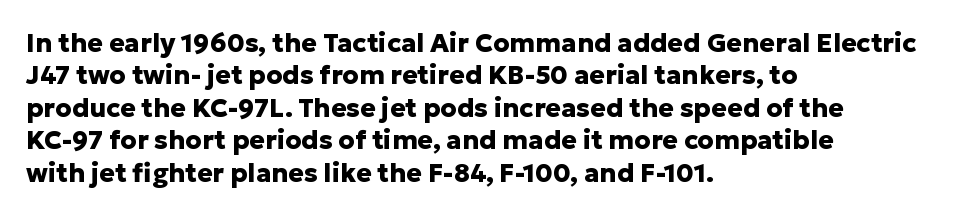
Interline gaps are of average width in this sample. Words float on clear page, feet unadorned. Weight check: bold — yes, fully. These lines were composed using upright roman letters.
